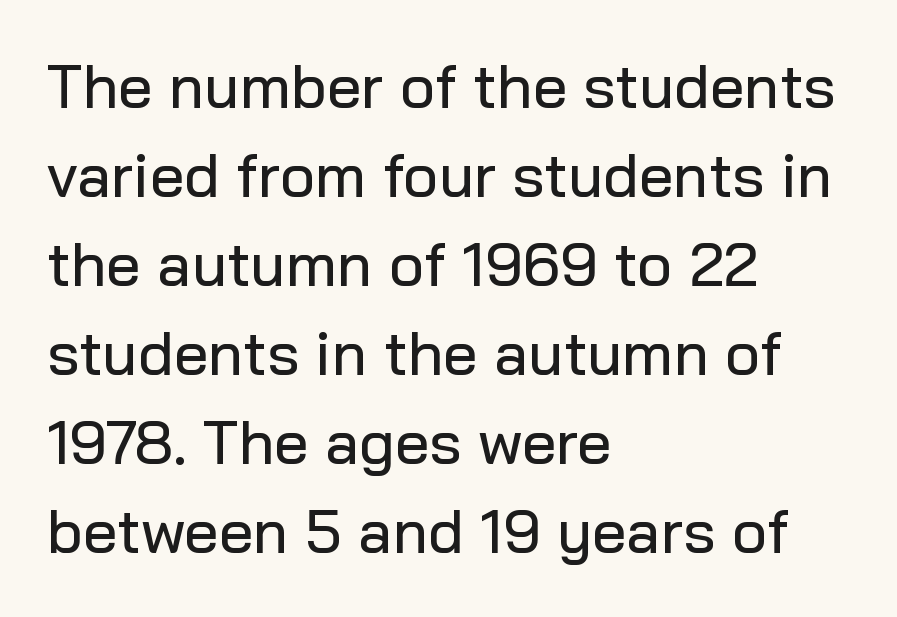
The image shows 61 px sans-serif type, upright; set left-aligned, normal line spacing (1.46x), normal letter spacing, not underlined; low stroke contrast and a medium x-height.
